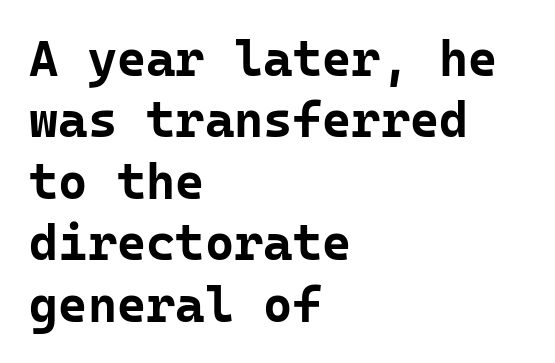
A typesetter would call this monospace, since all characters share one set width. A dark, heavy texture on the line: the type is bold. This rendering leaves character spacing at its baseline value. Italic: no, the glyphs are upright roman. A student would call this left alignment; a typographer would say flush left, rag right.
